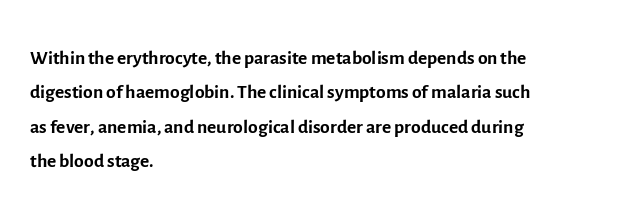
No feet cap the strokes, marking this as sans-serif type. On a weight scale, this lands at 450 or below. Think of a printed novel: that variable character pitch is what you see here. The paragraph has a hard left edge and a soft right edge.
